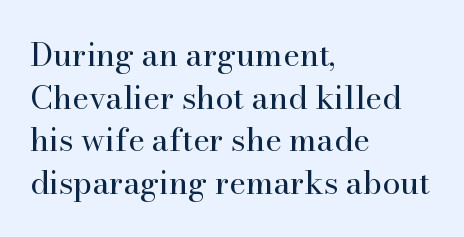
Q: Is the text bold? A: No.
Q: Is the text italic (slanted)? A: No, it is upright.
Q: Is the typeface a serif or a sans-serif typeface? A: Serif.
Q: Is the text underlined? A: No.
Q: How is the paragraph aligned? A: Left-aligned.
Q: Is the spacing between letters normal or unusually wide? A: Normal.
Q: Is the spacing between lines tight, normal or loose? A: Normal.
Q: Width (condensed, normal, or wide)? A: Normal.
Q: Stroke contrast? A: High.
Q: x-height? A: Small.
Q: Monospaced? A: No.
